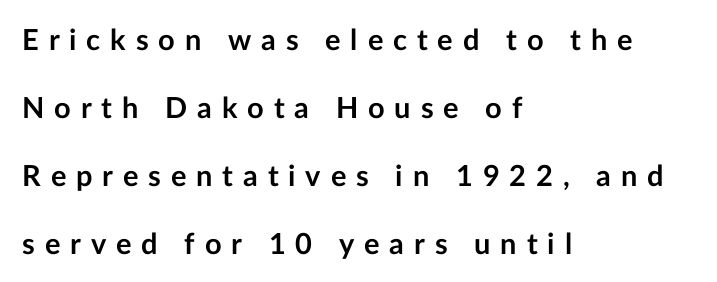
Loose tracking; the words dissolve into strings of separated letters. Proportional: the letters do not fall into vertical columns. Set as a true bold cut, around the 700 mark. Widely set lines give the paragraph a tall, airy silhouette. The passage shown is typeset with a sans-serif family.
